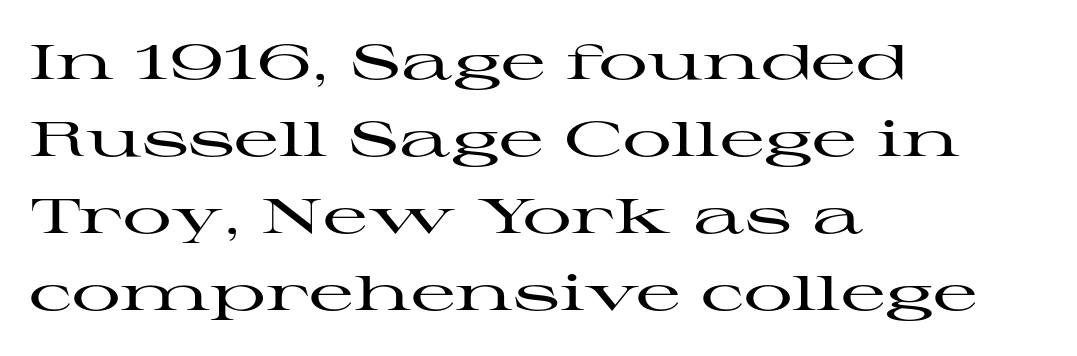
No word sits above an underline. The tracking reads as untouched default to a designer's eye. Italic? Not at all — the glyphs are vertical. Left-aligned paragraph, ragged on the right.
